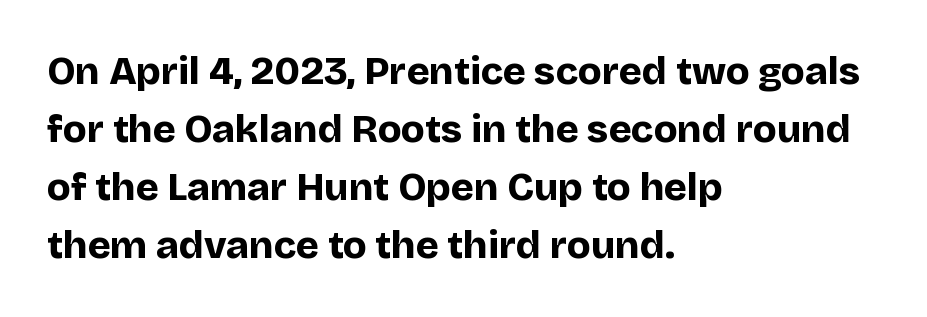
The image shows 39 px bold sans-serif type, upright; set left-aligned, normal line spacing (1.49x), normal letter spacing, not underlined; low stroke contrast and a large x-height.
